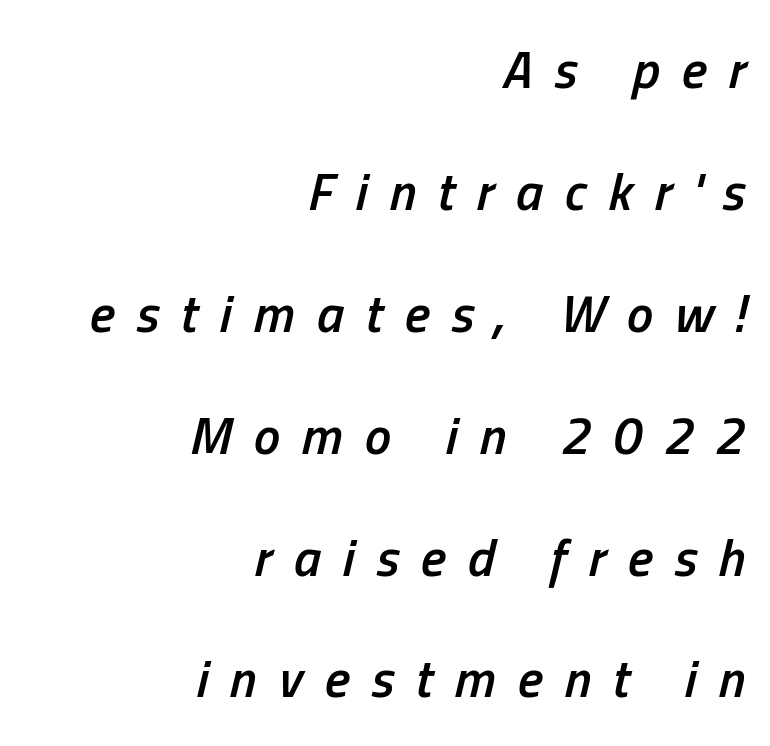
Q: Is the text bold? A: Semi-bold.
Q: Is the text italic (slanted)? A: Yes, it leans right by about 13 degrees.
Q: Is the text underlined? A: No.
Q: How is the paragraph aligned? A: Right-aligned.
Q: Is the spacing between letters normal or unusually wide? A: Unusually wide.
Q: Is the spacing between lines tight, normal or loose? A: Loose.
Q: Width (condensed, normal, or wide)? A: Condensed.
Q: Stroke contrast? A: Low.
Q: x-height? A: Medium.
Q: Monospaced? A: No.
